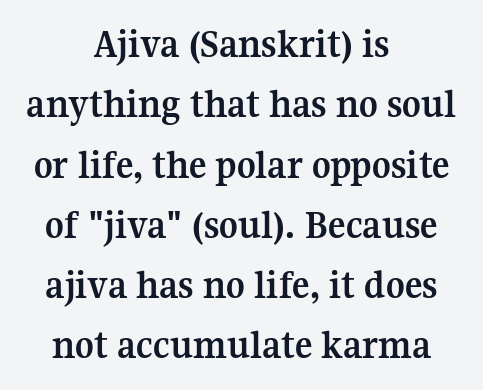
The image shows 41 px semibold serif type, upright; set centered, normal line spacing (1.47x), normal letter spacing, not underlined; medium stroke contrast and a medium x-height.
